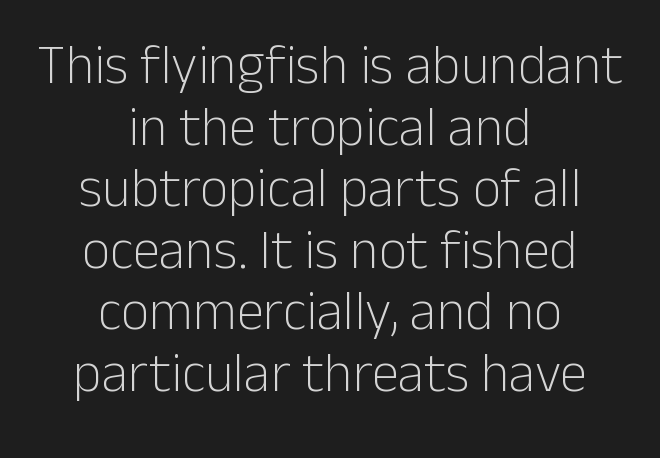
You could not count columns in this text — the font is proportionally spaced. Regarding serifs, this sample does without them. The lines in this sample share a center point and differ in where they start and stop. Any mark beneath the type? The region is blank. The designer dialed line spacing down below the default. Is there any slant? The stems are plumb.
